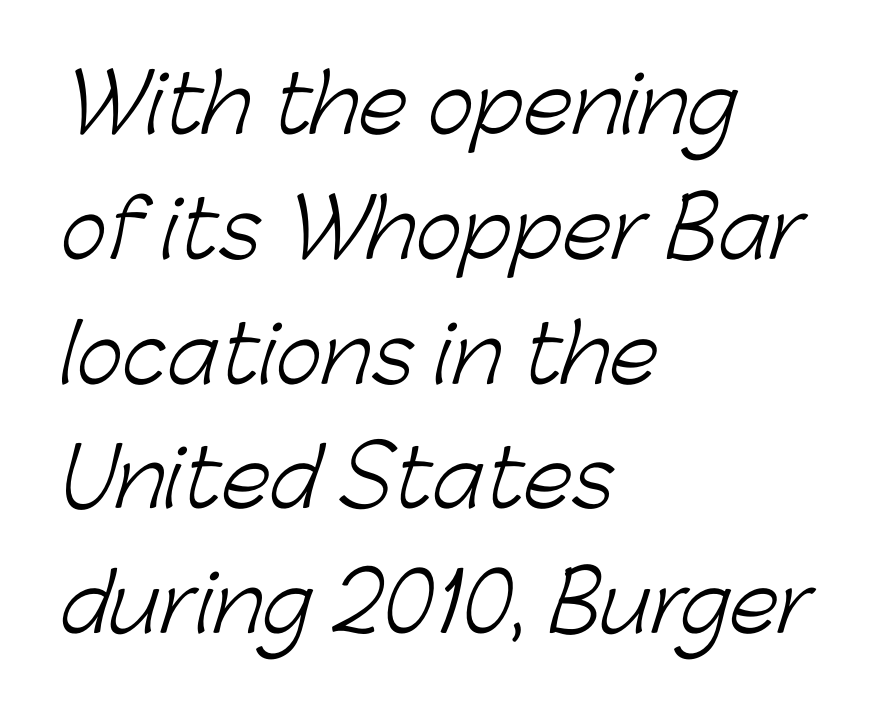
Tracking value appears to be zero — textbook default spacing. Each line starts at the same left margin while the right side varies. In terms of letterform style, serifs are entirely absent. Rows of type keep a routine distance in the vertical direction. Quick note: underline off.
